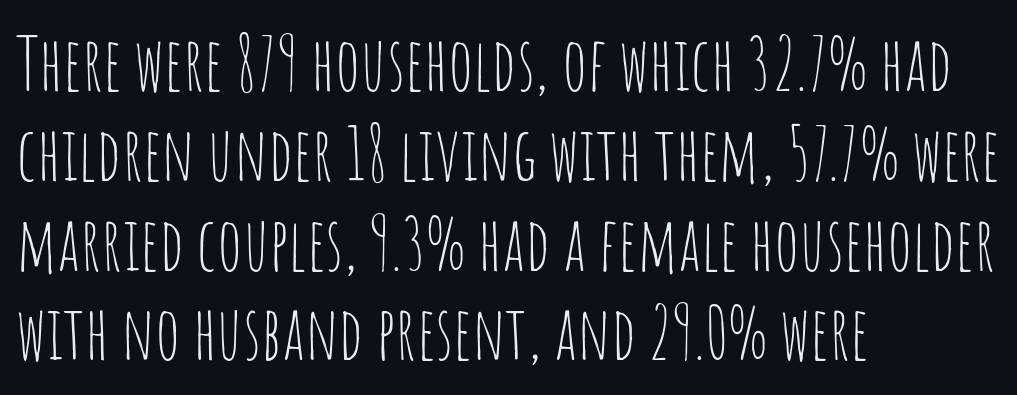
Q: Is the text bold? A: No.
Q: Is the text italic (slanted)? A: No, it is upright.
Q: Is the typeface a serif or a sans-serif typeface? A: Sans-serif.
Q: Is the text underlined? A: No.
Q: How is the paragraph aligned? A: Left-aligned.
Q: Is the spacing between letters normal or unusually wide? A: Normal.
Q: Width (condensed, normal, or wide)? A: Condensed.
Q: Stroke contrast? A: Low.
Q: x-height? A: Large.
Q: Monospaced? A: No.
